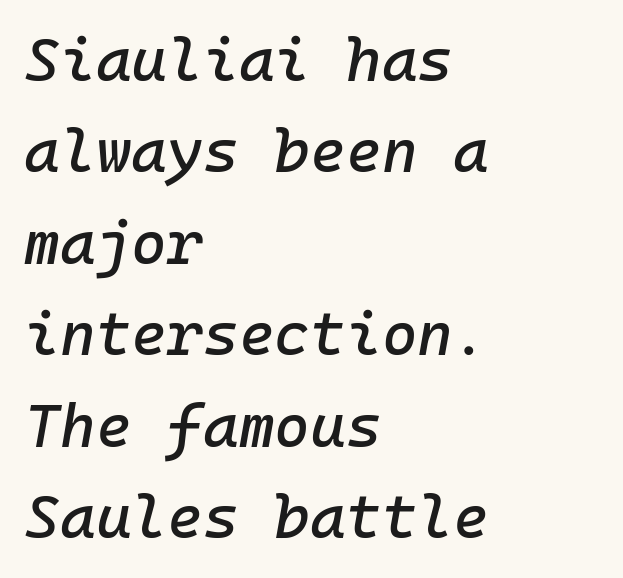
{"italic": "yes", "lean": "right", "slant_degrees": 10, "width": "normal", "stroke_contrast": "low", "x_height": "medium", "monospaced": "yes", "underline": "no", "align": "left", "line_spacing": "normal", "line_spacing_ratio": 1.5, "letter_spacing": "normal", "letter_spacing_em": 0.0, "glyph_px": 61}
